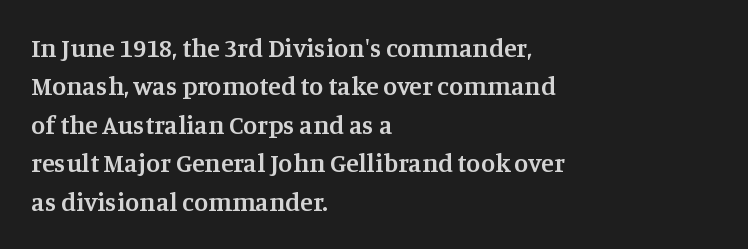
{"italic": "no", "bold": "semi", "underline": "no", "align": "left", "line_spacing": "normal", "line_spacing_ratio": 1.48, "letter_spacing": "normal", "letter_spacing_em": 0.0, "glyph_px": 26}
